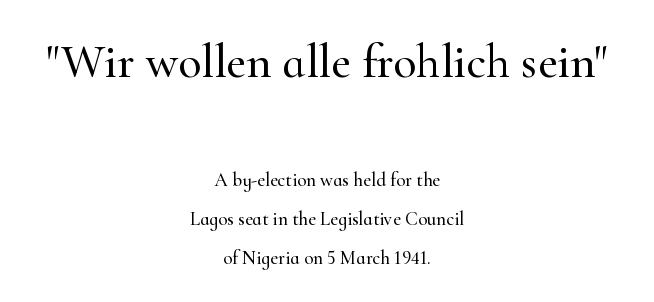
The rendering uses a large line-height, opening up the rows. Posture: straight, roman, zero tilt. Tracking value appears to be zero — textbook default spacing. Which chunk is bigger? The first one — the top block dwarfs the bottom. Has an underline been added? It has not.
